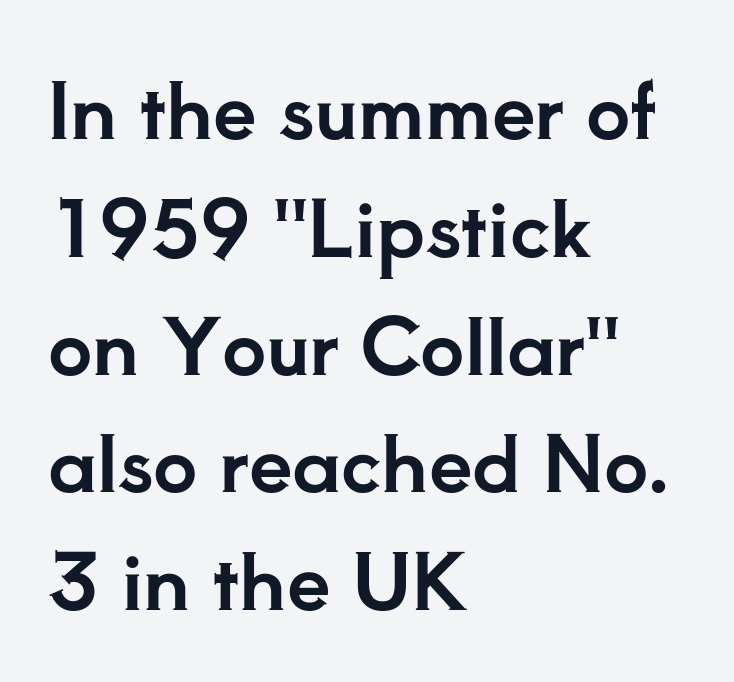
The strip under each line holds only bare page. A typesetter would call this zero additional tracking. One glance says typical: line gaps are just what's usual. Spacing verdict: proportional, widths tailored to each character. Typographically, this falls in the serif category. Casual observation: everything's shoved over to the left.
